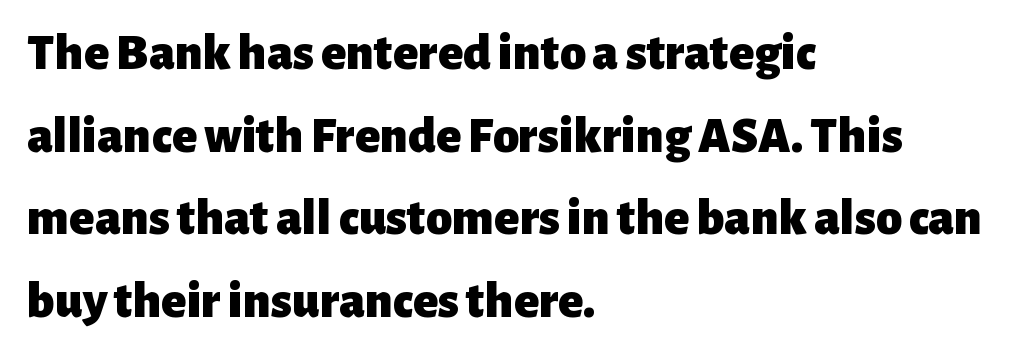
Is there any slant? The stems are plumb. Each line starts at the same left margin while the right side varies. Letterform terminals end flat and unadorned throughout the passage. Honestly, the row spacing looks completely unremarkable. You could not count columns in this text — the font is proportionally spaced. Students, note that the glyphs here touch the page at normal intervals.
